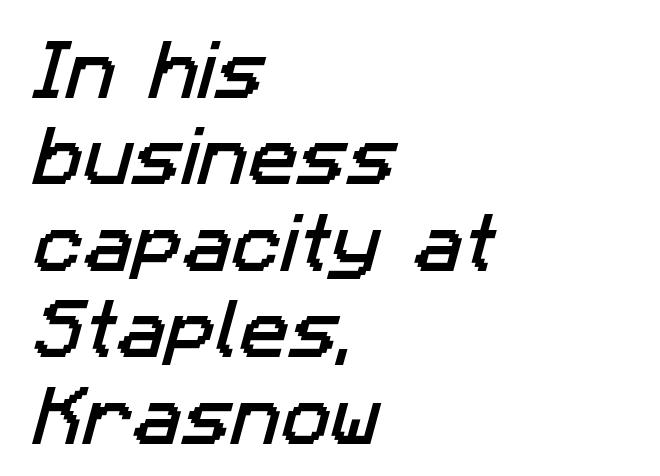
{"serif": "no", "width": "normal", "stroke_contrast": "low", "x_height": "medium", "monospaced": "no", "underline": "no", "align": "left", "line_spacing": "normal", "line_spacing_ratio": 1.31, "letter_spacing": "normal", "letter_spacing_em": 0.0, "glyph_px": 66}
